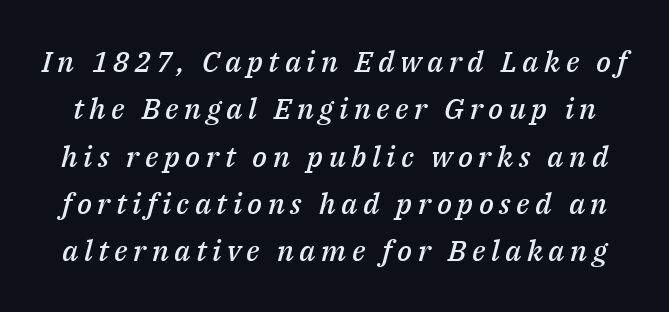
Rendered with sloped, italic letterforms. This is moderately heavy type, rendered in semibold. This rendering features lettering with no underline. Reading down the column, the eye jumps a familiar distance to each next line. This sample has the flowing, uneven cadence of proportional lettering.
